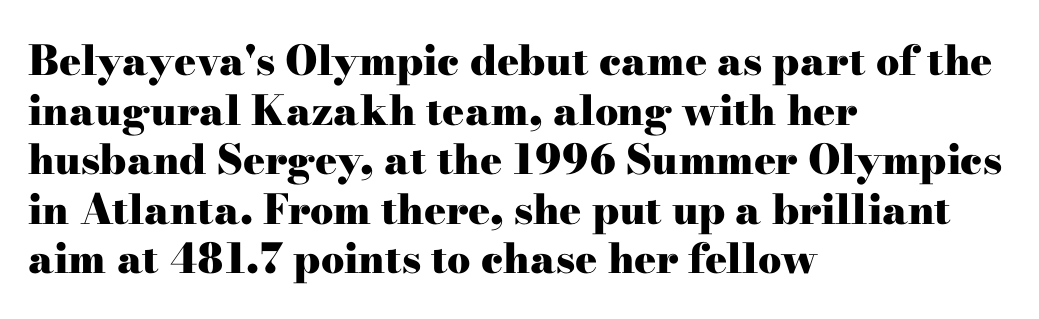
{"serif": "yes", "italic": "no", "bold": "yes", "weight": "heavy", "width": "wide", "stroke_contrast": "high", "x_height": "small", "monospaced": "no", "underline": "no", "align": "left", "line_spacing_ratio": 1.21, "letter_spacing": "normal", "letter_spacing_em": 0.0, "glyph_px": 41}
